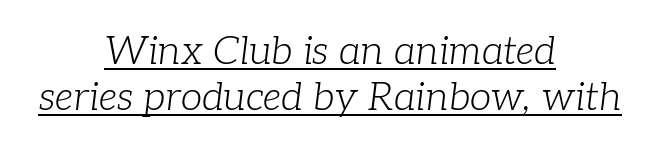
Q: Is the text bold? A: No.
Q: Is the text italic (slanted)? A: Yes, it leans right by about 7 degrees.
Q: Is the typeface a serif or a sans-serif typeface? A: Serif.
Q: Is the text underlined? A: Yes.
Q: How is the paragraph aligned? A: Centered.
Q: Is the spacing between letters normal or unusually wide? A: Normal.
Q: Width (condensed, normal, or wide)? A: Normal.
Q: Stroke contrast? A: Low.
Q: x-height? A: Medium.
Q: Monospaced? A: No.
